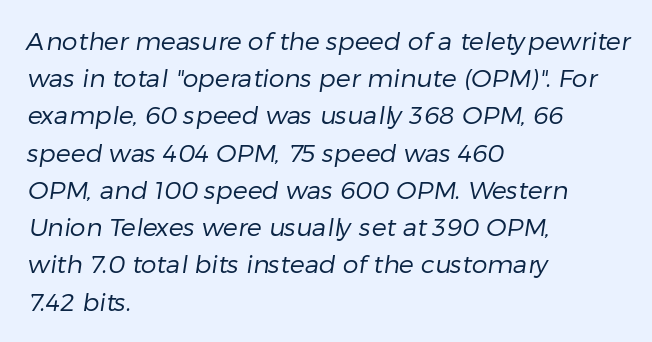
The image shows 25 px text type; set left-aligned, normal line spacing (1.49x), normal letter spacing, not underlined.
